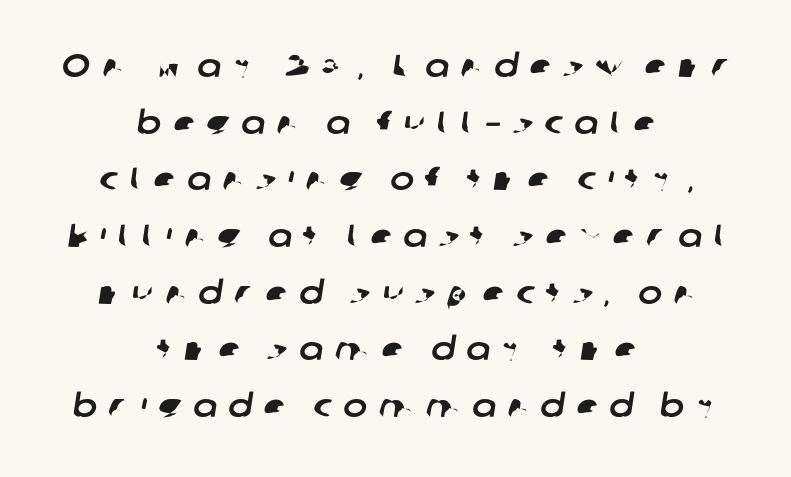
The image shows 32 px sans-serif type; set centered, line spacing 1.77x, unusually wide letter spacing (+0.36 em), not underlined; low stroke contrast and a medium x-height.
